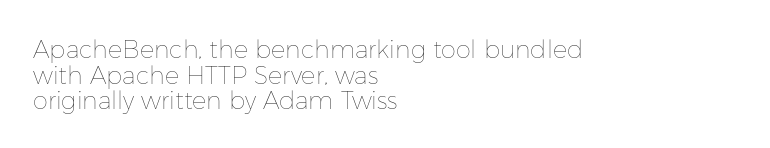
{"italic": "no", "bold": "no", "underline": "no", "align": "left", "line_spacing": "tight", "line_spacing_ratio": 1.07, "letter_spacing": "normal", "letter_spacing_em": 0.0, "glyph_px": 24}
